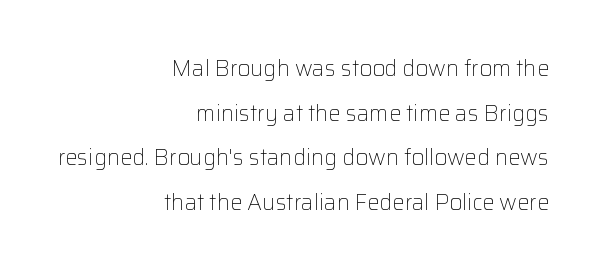
Q: Is the text bold? A: No.
Q: Is the text italic (slanted)? A: No, it is upright.
Q: Is the text underlined? A: No.
Q: How is the paragraph aligned? A: Right-aligned.
Q: Is the spacing between letters normal or unusually wide? A: Normal.
Q: Is the spacing between lines tight, normal or loose? A: Loose.
